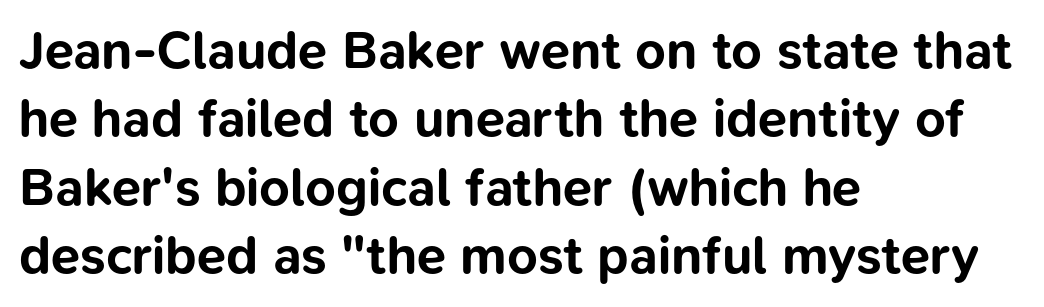
The image shows 53 px bold sans-serif type, upright; set left-aligned, normal line spacing (1.29x), normal letter spacing, not underlined; low stroke contrast and a medium x-height.
